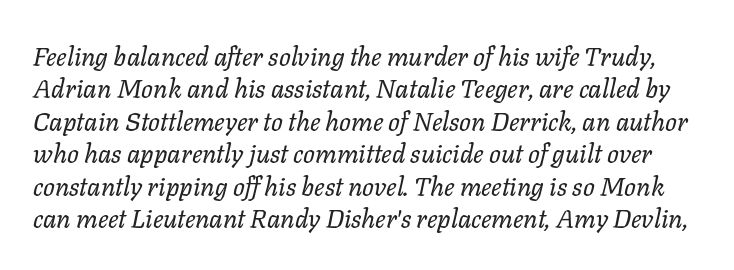
{"italic": "yes", "lean": "right", "slant_degrees": 11, "bold": "no", "underline": "no", "line_spacing": "normal", "line_spacing_ratio": 1.25, "letter_spacing": "normal", "letter_spacing_em": 0.0, "glyph_px": 26}
